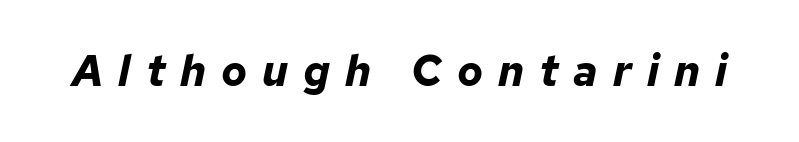
Q: Is the text bold? A: Yes.
Q: Is the text italic (slanted)? A: Yes, it leans right by about 12 degrees.
Q: Is the text underlined? A: No.
Q: Is the spacing between letters normal or unusually wide? A: Unusually wide.
Q: Width (condensed, normal, or wide)? A: Normal.
Q: Stroke contrast? A: Low.
Q: x-height? A: Medium.
Q: Monospaced? A: No.
